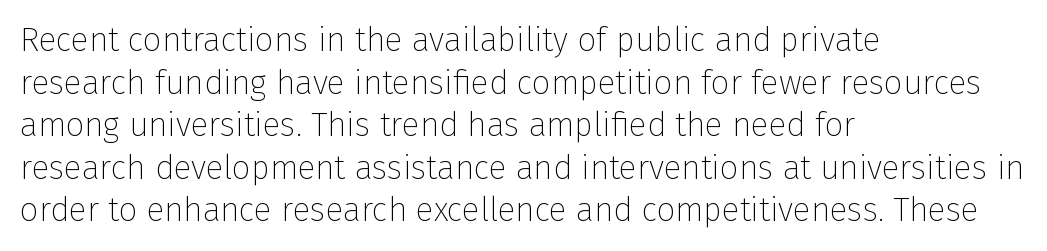
Q: Is the text bold? A: No.
Q: Is the text italic (slanted)? A: No, it is upright.
Q: Is the typeface a serif or a sans-serif typeface? A: Sans-serif.
Q: Is the text underlined? A: No.
Q: How is the paragraph aligned? A: Left-aligned.
Q: Is the spacing between letters normal or unusually wide? A: Normal.
Q: Is the spacing between lines tight, normal or loose? A: Normal.
Q: Width (condensed, normal, or wide)? A: Normal.
Q: Stroke contrast? A: Low.
Q: x-height? A: Medium.
Q: Monospaced? A: No.
